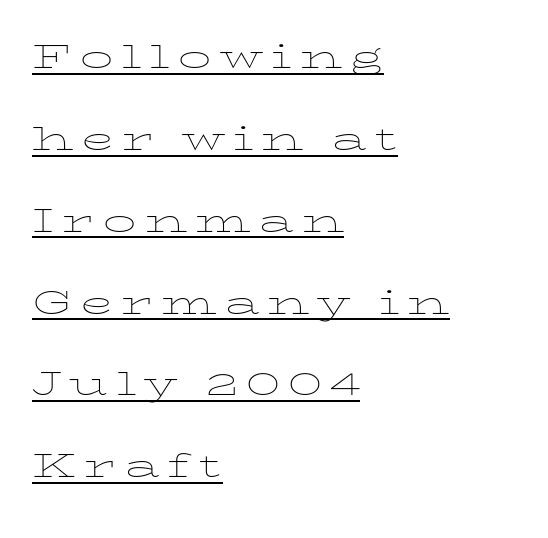
The image shows 44 px thin, wide type, upright; set left-aligned, line spacing 1.86x, underlined; low stroke contrast and a medium x-height.
